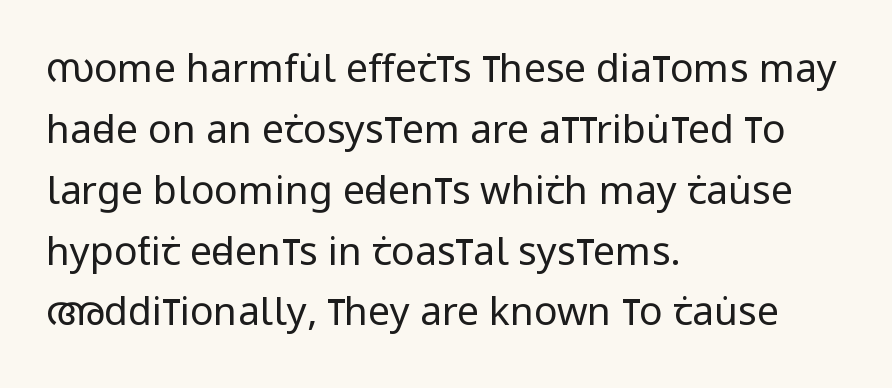
{"serif": "no", "italic": "no", "bold": "no", "weight": "regular", "width": "condensed", "stroke_contrast": "low", "x_height": "large", "monospaced": "no", "underline": "no", "align": "left", "line_spacing": "normal", "line_spacing_ratio": 1.56, "letter_spacing": "normal", "letter_spacing_em": 0.0, "glyph_px": 39}
